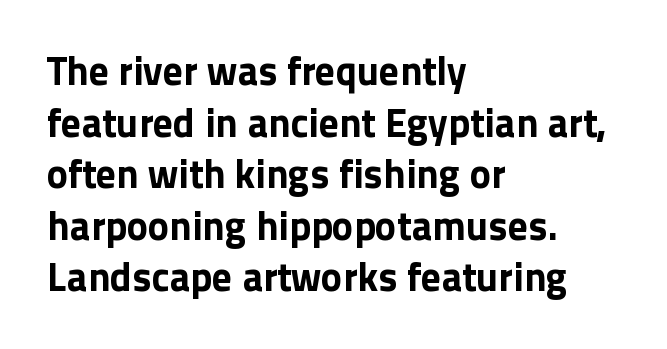
The image shows 40 px bold sans-serif type, upright; set left-aligned, normal line spacing (1.29x), normal letter spacing, not underlined; a medium x-height.
